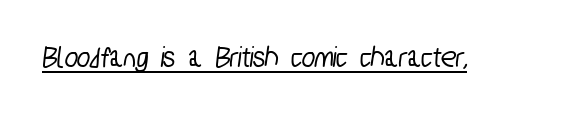
Q: Is the typeface a serif or a sans-serif typeface? A: Sans-serif.
Q: Is the text underlined? A: Yes.
Q: Is the spacing between letters normal or unusually wide? A: Normal.
Q: Width (condensed, normal, or wide)? A: Condensed.
Q: Stroke contrast? A: Low.
Q: x-height? A: Medium.
Q: Monospaced? A: No.
